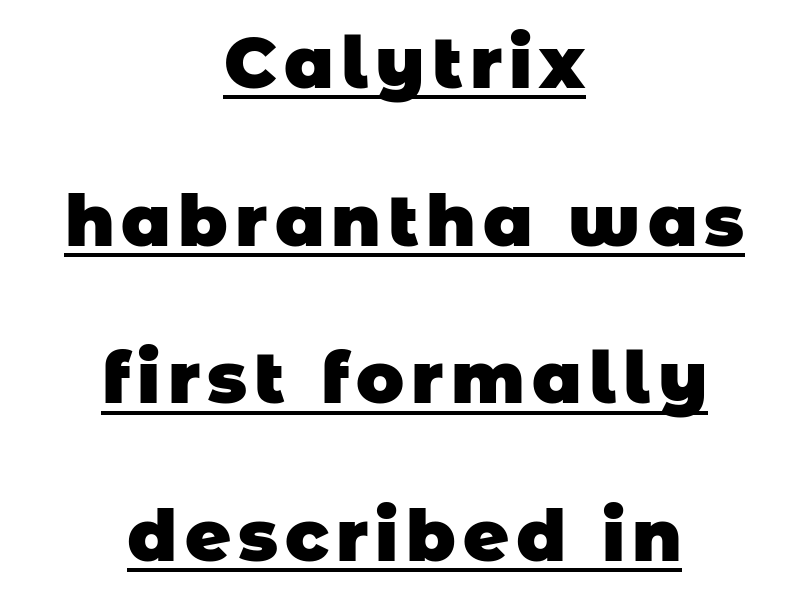
{"serif": "no", "bold": "yes", "weight": "heavy", "width": "normal", "stroke_contrast": "low", "x_height": "large", "monospaced": "no", "underline": "yes", "align": "center", "line_spacing": "loose", "line_spacing_ratio": 2.22, "glyph_px": 71}
